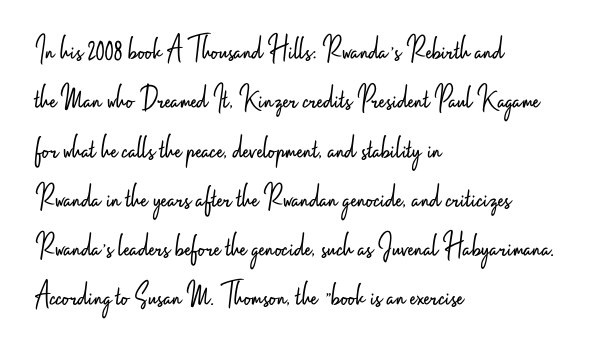
Q: Is the text bold? A: No.
Q: Is the text italic (slanted)? A: Yes.
Q: Is the typeface a serif or a sans-serif typeface? A: Sans-serif.
Q: Is the text underlined? A: No.
Q: How is the paragraph aligned? A: Left-aligned.
Q: Is the spacing between letters normal or unusually wide? A: Normal.
Q: Is the spacing between lines tight, normal or loose? A: Normal.
Q: Width (condensed, normal, or wide)? A: Condensed.
Q: Stroke contrast? A: Low.
Q: x-height? A: Small.
Q: Monospaced? A: No.
